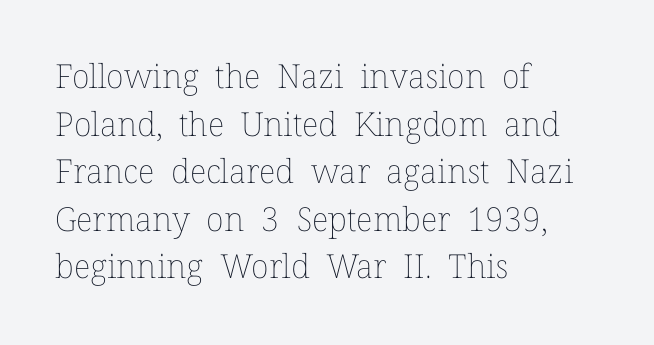
{"italic": "no", "bold": "no", "weight": "thin", "width": "normal", "stroke_contrast": "low", "x_height": "medium", "monospaced": "no", "underline": "no", "align": "left", "line_spacing": "normal", "line_spacing_ratio": 1.44, "letter_spacing": "normal", "letter_spacing_em": 0.0, "glyph_px": 33}
